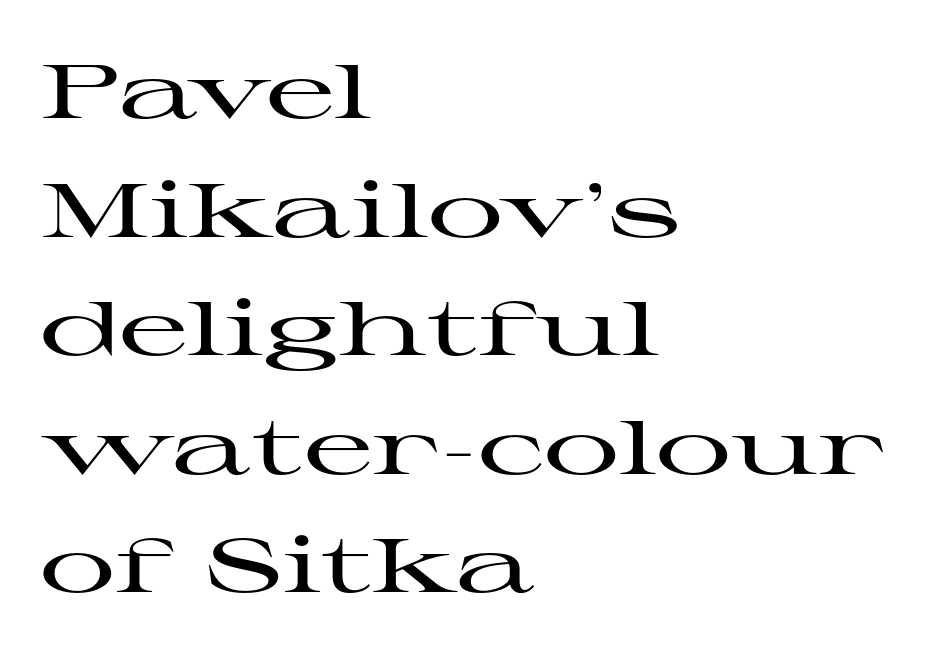
Compared with a centered layout, this one pins lines to the left instead. Letterform terminals end in serifs throughout the passage. Look at the tracking — it's just the regular setting, nothing added. Each row of text sits above clean, open space.
